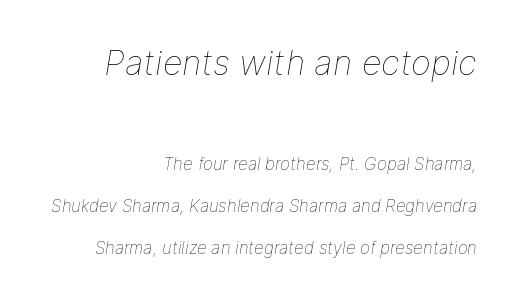
These lines were composed using italics. If you squint, the top block still reads clearly — it's the larger of the two. In terms of leading, this rendering errs on the spacious side. No extra ink here — the face is not bold. Observe the ordinary spacing: letters are neighbours, not strangers. The face used here is proportionally spaced, like ordinary book or web type.
